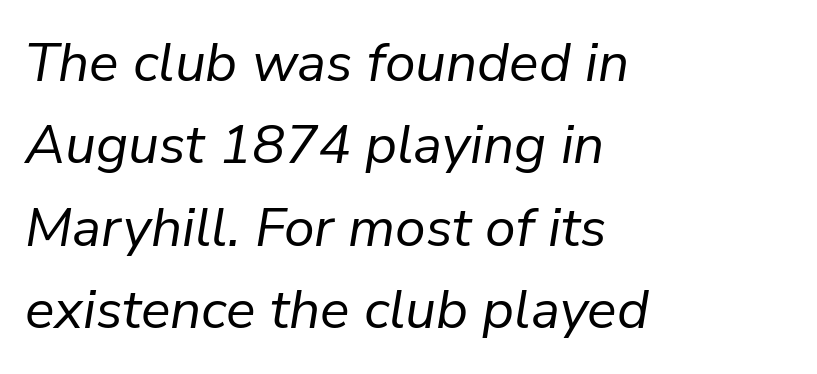
The image shows 55 px regular-weight type, italic (leaning right); set left-aligned, normal line spacing (1.5x), normal letter spacing, not underlined; low stroke contrast and a medium x-height.
